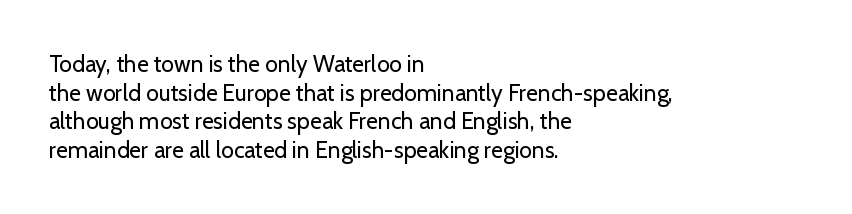
{"italic": "no", "bold": "no", "underline": "no", "align": "left", "line_spacing": "normal", "line_spacing_ratio": 1.25, "letter_spacing": "normal", "letter_spacing_em": 0.0, "glyph_px": 23}
